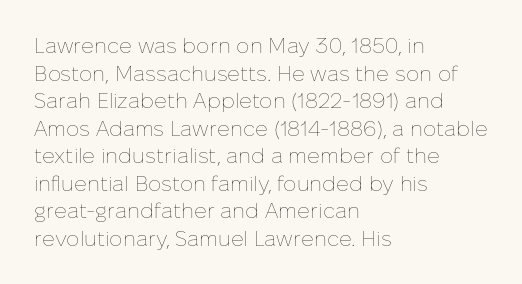
{"italic": "no", "bold": "no", "underline": "no", "align": "left", "line_spacing": "normal", "line_spacing_ratio": 1.31, "letter_spacing": "normal", "letter_spacing_em": 0.0, "glyph_px": 21}
